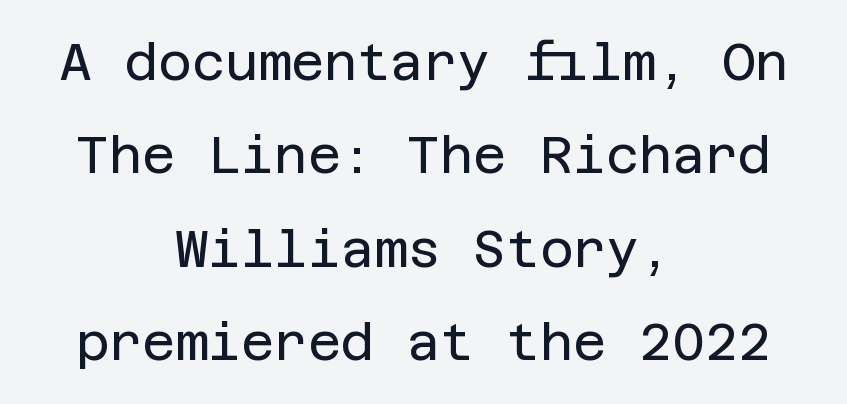
The image shows 51 px regular-weight sans-serif type, upright; set centered, line spacing 1.83x, normal letter spacing, not underlined; low stroke contrast and a large x-height.
